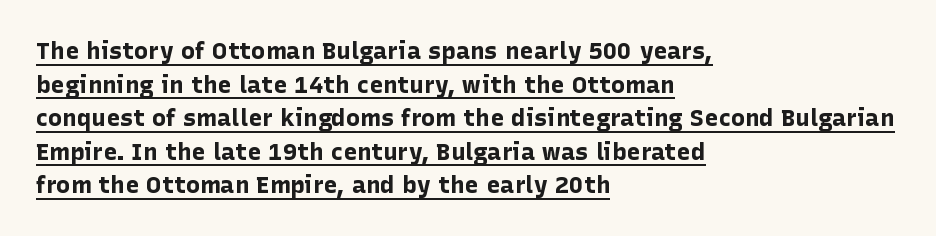
Interline gaps are of average width in this sample. This sample is left-justified, so line endings fall wherever the words run out. In terms of posture, this sample is upright. Heavy, bold letterforms.
